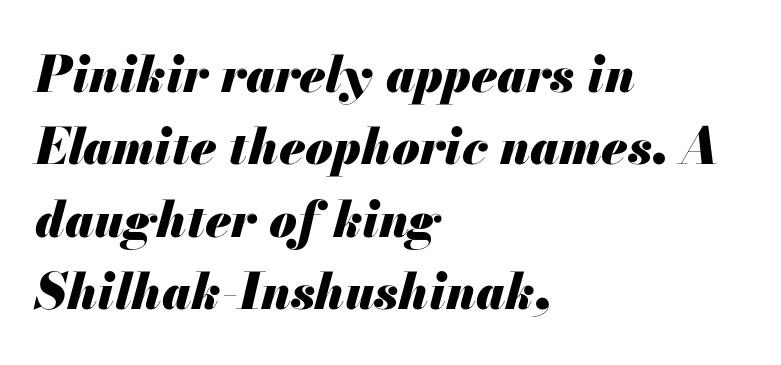
{"italic": "yes", "lean": "right", "slant_degrees": 13, "bold": "yes", "weight": "heavy", "width": "normal", "stroke_contrast": "medium", "x_height": "small", "monospaced": "no", "underline": "no", "align": "left", "line_spacing": "normal", "line_spacing_ratio": 1.45, "letter_spacing": "normal", "letter_spacing_em": 0.0, "glyph_px": 50}
